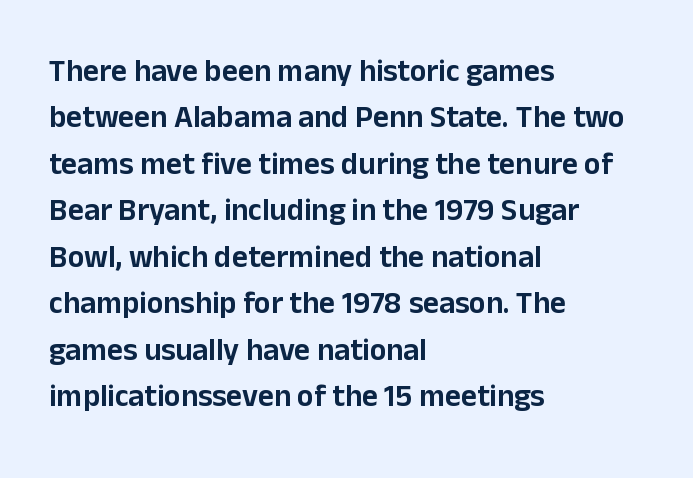
The image shows 31 px sans-serif type, upright; set left-aligned, normal line spacing (1.5x), normal letter spacing, not underlined; low stroke contrast and a medium x-height.
